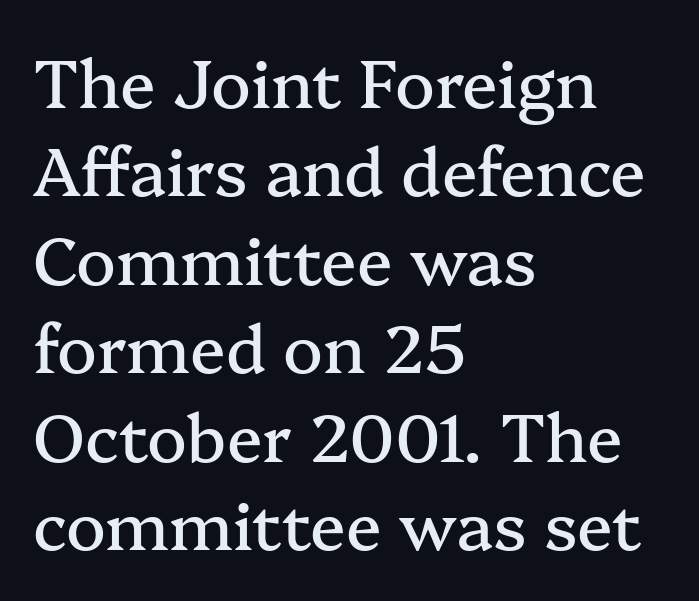
The image shows 66 px serif type, upright; set left-aligned, normal line spacing (1.34x), normal letter spacing, not underlined; medium stroke contrast and a medium x-height.
